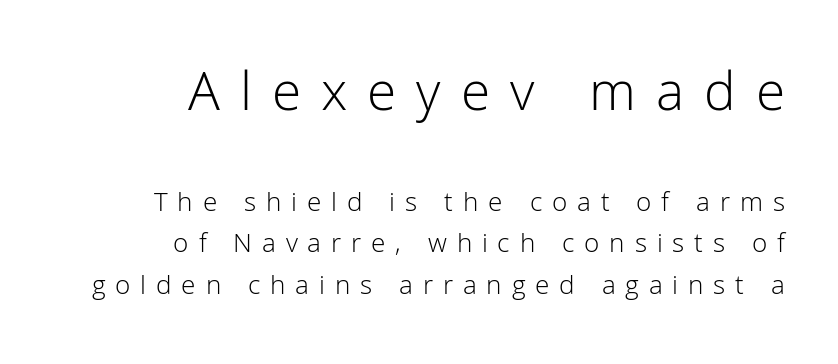
The passage shown is typeset with a sans-serif family. Vertical stems look standard width or narrower in stroke. Casual observation: everything's shoved over to the right. Words float on clear page, feet unadorned. Normally led — the rows are evenly, conventionally spaced. This is roman type, the default non-slanted kind.
